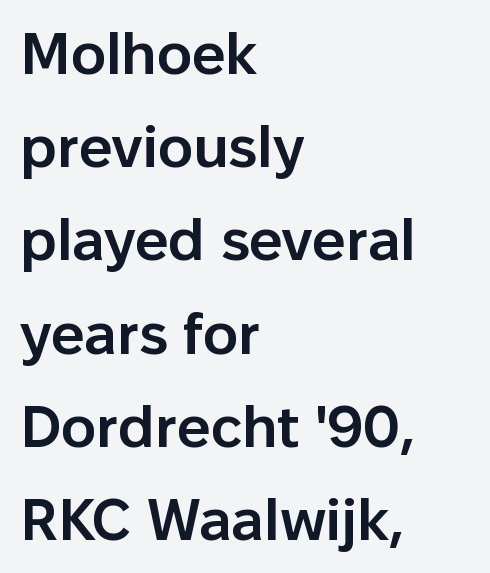
{"serif": "no", "italic": "no", "bold": "semi", "weight": "semibold", "width": "normal", "stroke_contrast": "low", "x_height": "medium", "monospaced": "no", "underline": "no", "align": "left", "line_spacing": "normal", "line_spacing_ratio": 1.58, "letter_spacing": "normal", "letter_spacing_em": 0.0, "glyph_px": 59}
